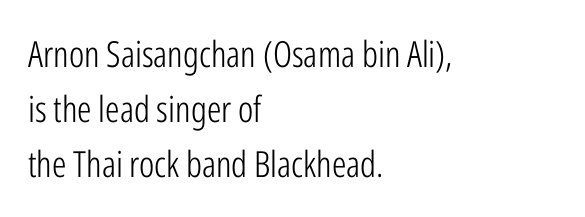
The image shows 36 px light, condensed sans-serif type, upright; set left-aligned, normal line spacing (1.53x), normal letter spacing, not underlined; low stroke contrast and a medium x-height.
